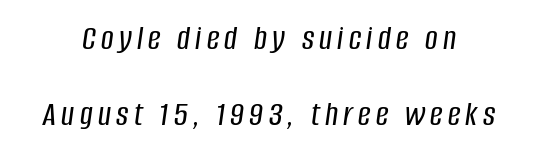
{"italic": "yes", "lean": "right", "slant_degrees": 8, "width": "condensed", "stroke_contrast": "low", "x_height": "large", "monospaced": "no", "underline": "no", "line_spacing": "loose", "line_spacing_ratio": 2.18, "glyph_px": 35}
